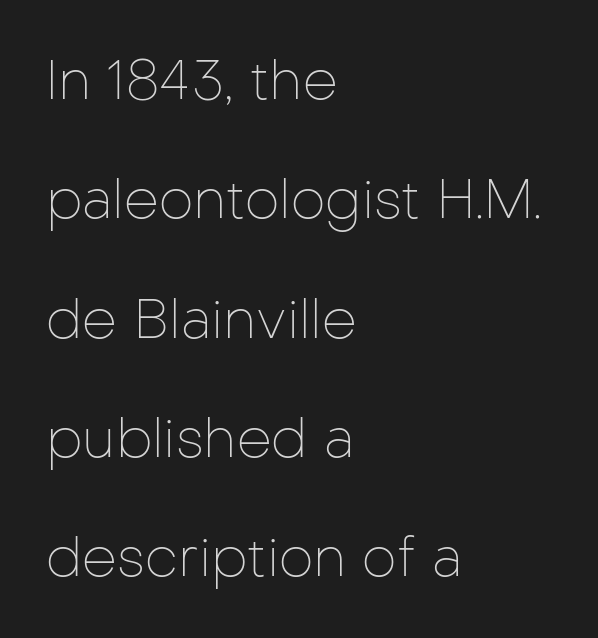
Q: Is the text bold? A: No.
Q: Is the text italic (slanted)? A: No, it is upright.
Q: Is the typeface a serif or a sans-serif typeface? A: Sans-serif.
Q: Is the text underlined? A: No.
Q: How is the paragraph aligned? A: Left-aligned.
Q: Is the spacing between letters normal or unusually wide? A: Normal.
Q: Is the spacing between lines tight, normal or loose? A: Loose.
Q: Width (condensed, normal, or wide)? A: Normal.
Q: Stroke contrast? A: Low.
Q: x-height? A: Medium.
Q: Monospaced? A: No.
